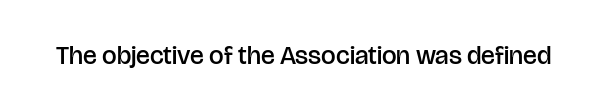
The image shows 26 px text type, upright; set normal letter spacing, not underlined.
